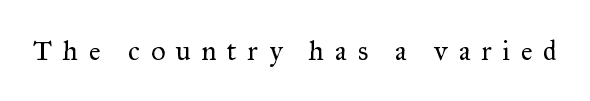
The image shows 28 px regular-weight serif type, upright; set unusually wide letter spacing (+0.38 em), not underlined; medium stroke contrast and a small x-height.
